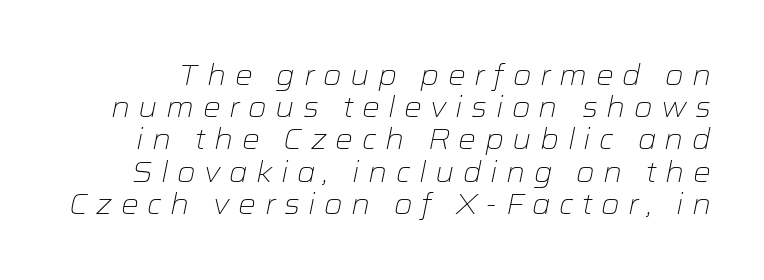
The image shows 28 px light, wide type, italic (leaning right); set tight line spacing (1.15x), unusually wide letter spacing (+0.3 em), not underlined; low stroke contrast and a medium x-height.
